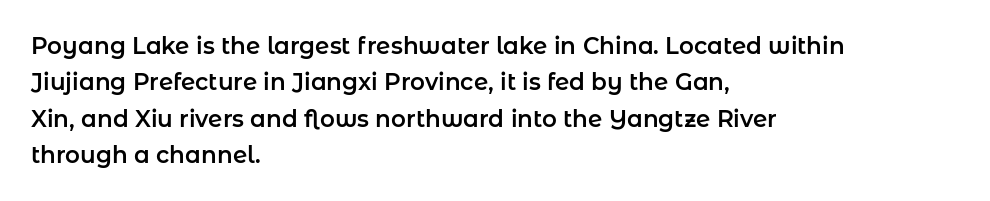
{"italic": "no", "underline": "no", "align": "left", "line_spacing": "normal", "line_spacing_ratio": 1.58, "letter_spacing": "normal", "letter_spacing_em": 0.0, "glyph_px": 23}
